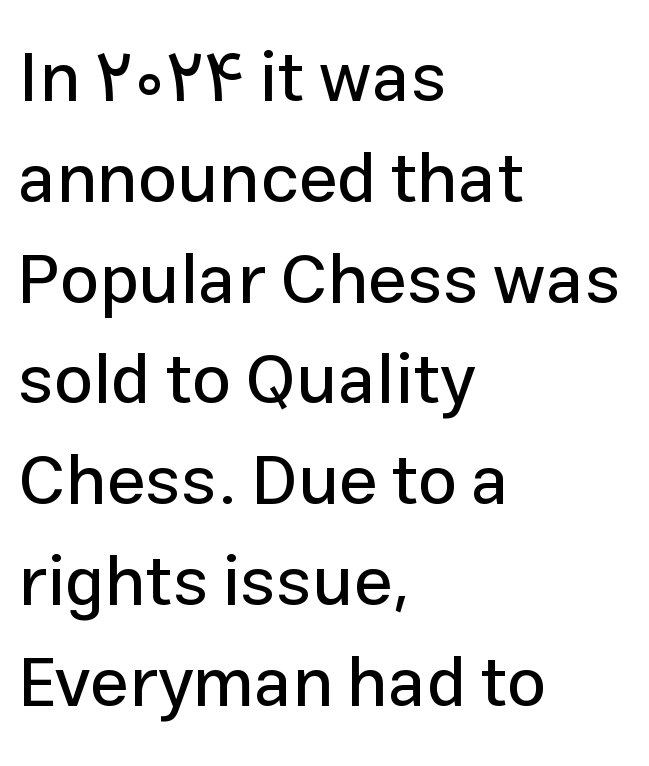
The image shows 70 px sans-serif type, upright; set left-aligned, normal line spacing (1.44x), normal letter spacing, not underlined; low stroke contrast and a medium x-height.
